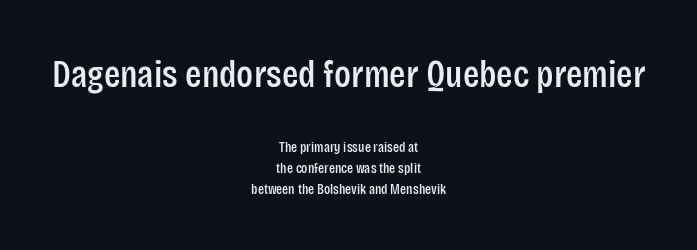
The image shows 38 px condensed sans-serif type, upright; set centered, normal line spacing (1.5x), normal letter spacing, not underlined; the first (top) block is 2.71x larger; low stroke contrast and a large x-height.
